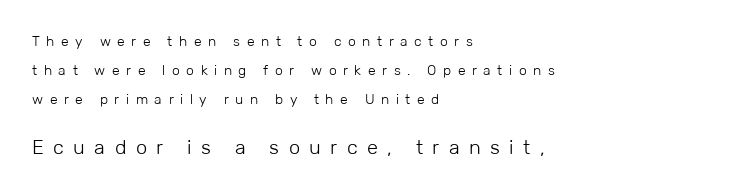
Q: Is the text bold? A: No.
Q: Is the text italic (slanted)? A: No, it is upright.
Q: Is the text underlined? A: No.
Q: How is the paragraph aligned? A: Left-aligned.
Q: Is the spacing between letters normal or unusually wide? A: Unusually wide.
Q: Is the spacing between lines tight, normal or loose? A: Loose.
Q: Which block of text is set in a larger size, the first (top) or the second (bottom)? A: The second (bottom) one.
